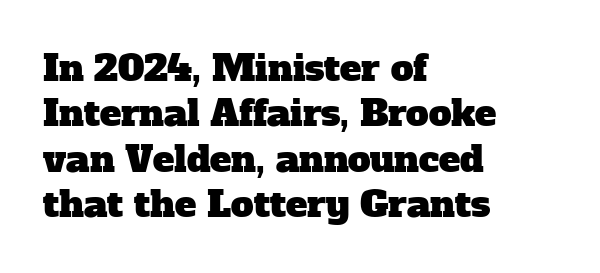
The face used here is seriffed, in the tradition of book romans. Leftover space on each line is placed entirely after the last word. Students, observe: this is what conventionally led text looks like. Tracking here is standard; glyphs follow each other at the usual distance. A typesetter would call this proportional, since set widths differ per character. Descenders are the only things crossing below the line.
